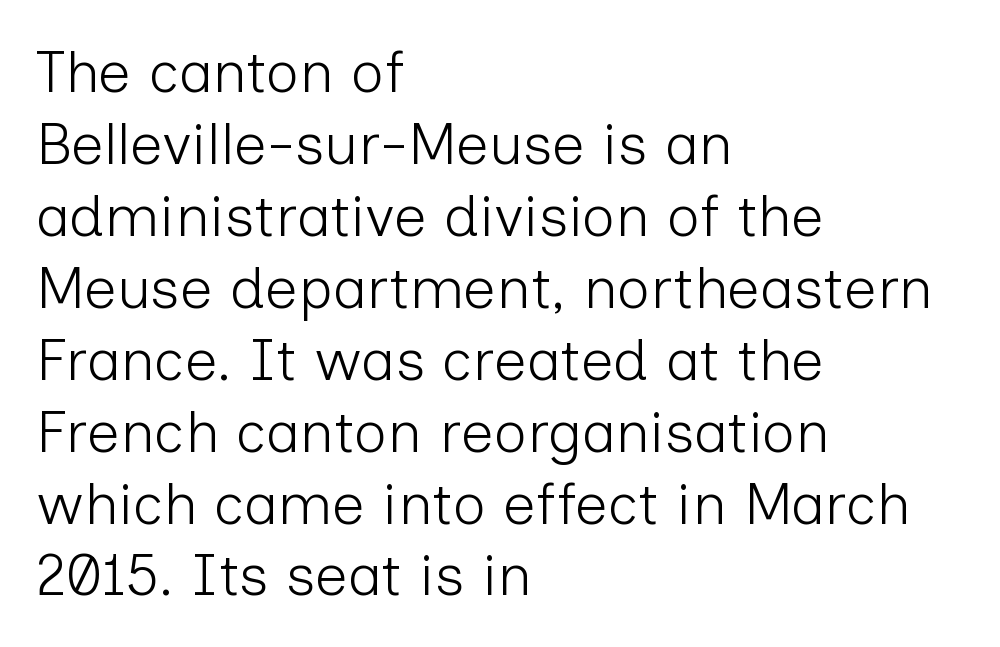
{"serif": "no", "italic": "no", "bold": "no", "weight": "light", "width": "normal", "stroke_contrast": "low", "x_height": "medium", "monospaced": "no", "underline": "no", "align": "left", "line_spacing_ratio": 1.24, "letter_spacing": "normal", "letter_spacing_em": 0.0, "glyph_px": 58}
